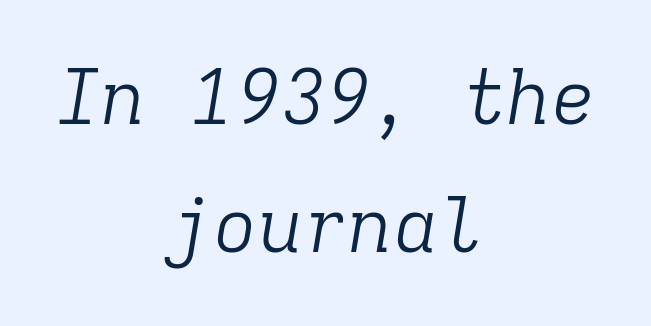
Stem width sits at or under what a default text font uses. The rendering shows small feet on the letterforms — a serif design. Teacher's note: observe the equal gaps on both sides — that is centered alignment. Is this a fixed-width face? Yes — each glyph sits in an identical cell. Any mark beneath the type? The region is blank.
